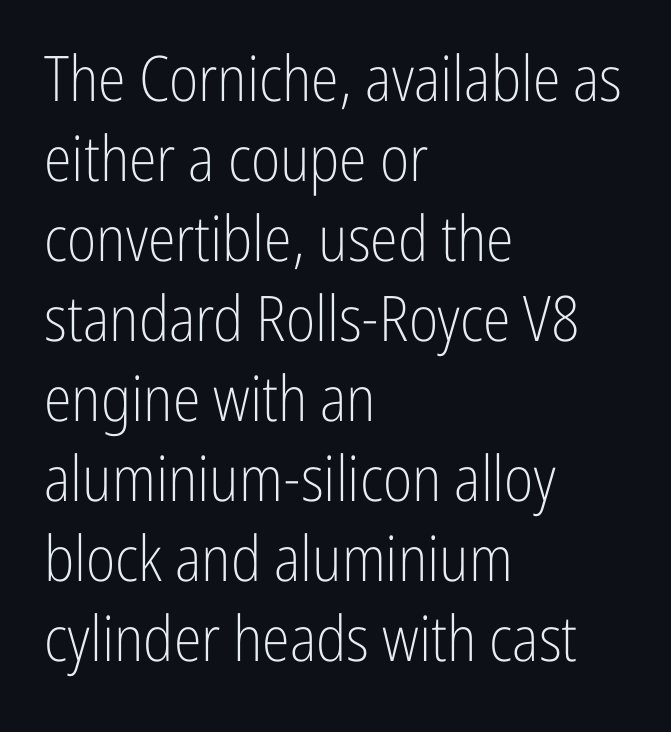
The image shows 63 px light, condensed sans-serif type, upright; set left-aligned, normal line spacing (1.27x), normal letter spacing, not underlined; low stroke contrast and a medium x-height.
